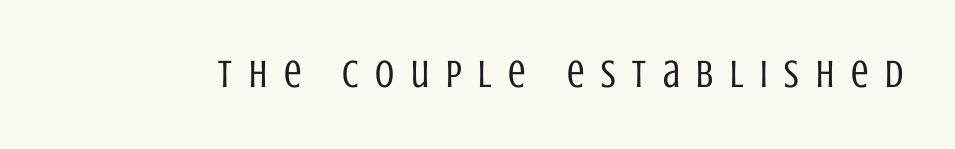
The face used here is a sans, in the tradition of grotesques and geometrics. A typesetter would call this proportional, since set widths differ per character. A typesetter would mark this as roman, not italic. Letters have the restrained weight of plain body copy at most. Decoration check: the copy has no underline.
